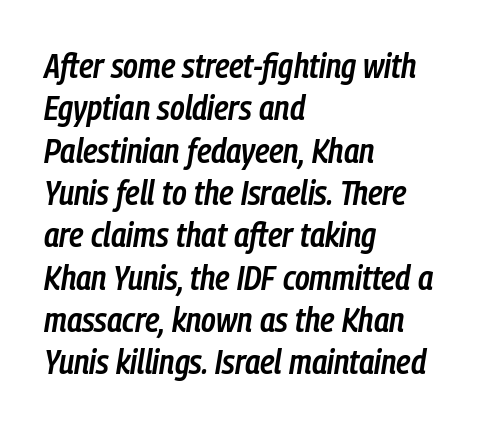
{"italic": "yes", "lean": "right", "slant_degrees": 9, "bold": "semi", "weight": "semibold", "width": "condensed", "stroke_contrast": "low", "x_height": "medium", "monospaced": "no", "underline": "no", "align": "left", "line_spacing_ratio": 1.21, "letter_spacing": "normal", "letter_spacing_em": 0.0, "glyph_px": 35}
